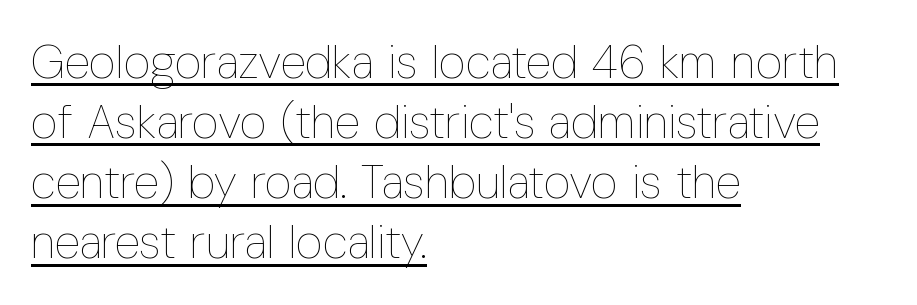
The image shows 47 px thin, condensed type, upright; set left-aligned, normal line spacing (1.28x), normal letter spacing, underlined; low stroke contrast and a medium x-height.
